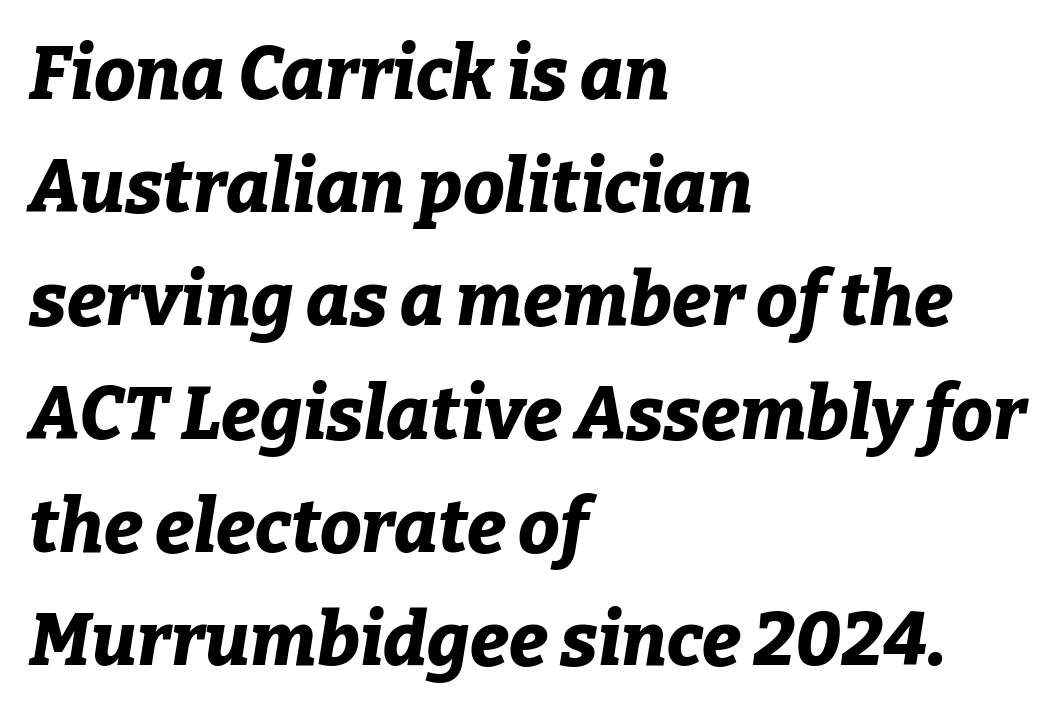
The image shows 74 px bold type, italic (leaning right); set left-aligned, normal line spacing (1.53x), normal letter spacing, not underlined; low stroke contrast and a medium x-height.
